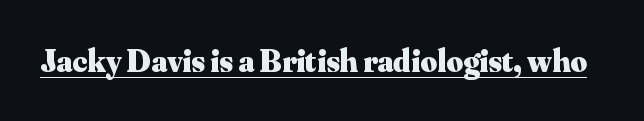
No extra tracking has been applied to these lines. Do the letters lean? They stand straight. Varying glyph widths throughout — classic text-font behaviour. The lettering is marked with a stroke running underneath it.
